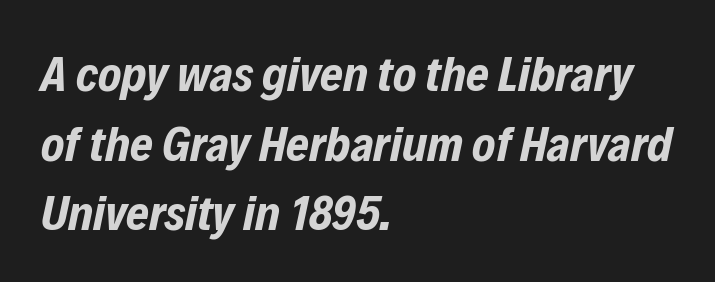
Each letter keeps its own natural width here, so spacing adapts to shape. Leading matches the norm, producing a regular column. The glyphs have the mass of a bold cut. Slant detected: the letters are inclined.
